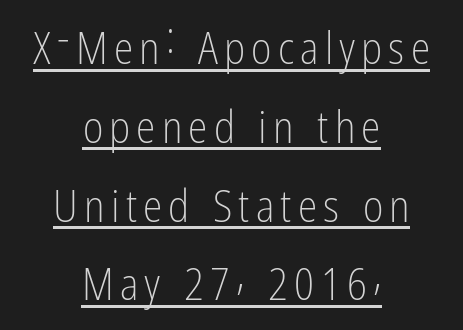
Q: Is the text bold? A: No.
Q: Is the text italic (slanted)? A: No, it is upright.
Q: Is the typeface a serif or a sans-serif typeface? A: Sans-serif.
Q: Is the text underlined? A: Yes.
Q: How is the paragraph aligned? A: Centered.
Q: Width (condensed, normal, or wide)? A: Condensed.
Q: Stroke contrast? A: Low.
Q: x-height? A: Medium.
Q: Monospaced? A: No.
